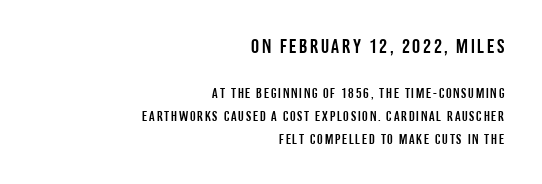
{"italic": "no", "underline": "no", "align": "right", "line_spacing": "normal", "line_spacing_ratio": 1.65, "larger_block": "first", "size_ratio": 1.43, "glyph_px": 20}
